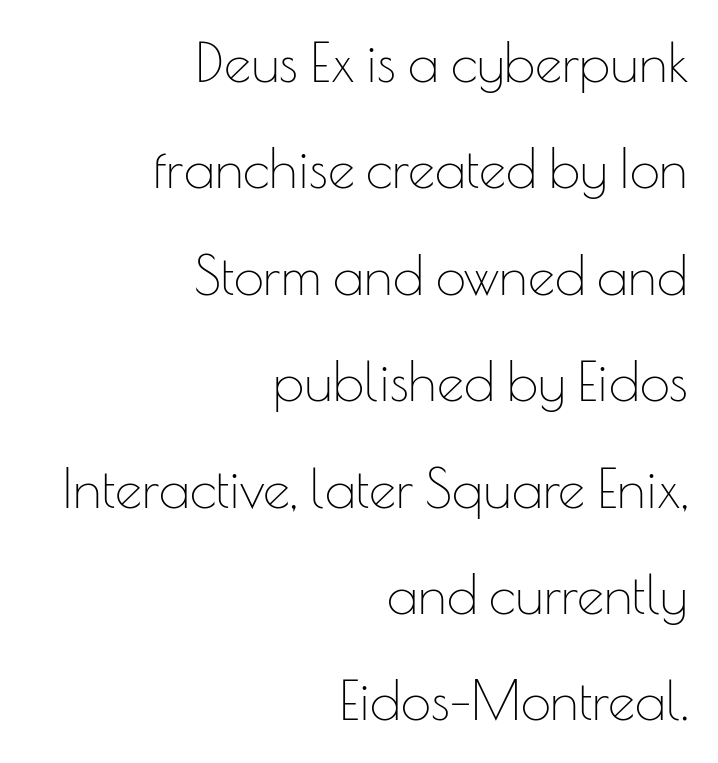
Unlike a traditional serif, this face leaves its strokes unadorned. This is the regular roman posture of the typeface. The letters sit at their default tracking, neither squeezed nor spread. Weight class: somewhere from thin through regular. Reading down the block, your eye finds every line finishing at a fixed right position. Beneath every word, the page is bare.
